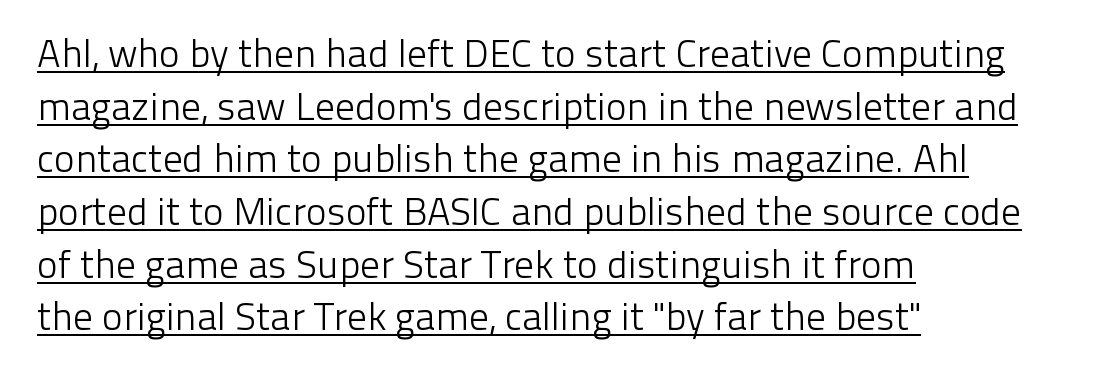
This sample keeps an unexceptional amount of space between lines. How are the letters spaced? Ordinarily, with no added tracking. Counters stay open thanks to moderate or lighter strokes. Left-aligned paragraph, ragged on the right. This rendering features underlined lettering.
